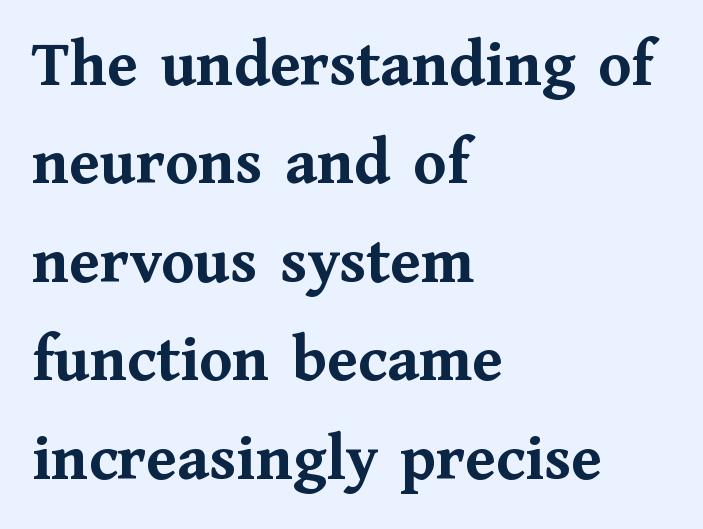
{"serif": "yes", "italic": "no", "bold": "yes", "weight": "semibold", "width": "normal", "stroke_contrast": "medium", "x_height": "medium", "monospaced": "no", "underline": "no", "align": "left", "line_spacing": "normal", "line_spacing_ratio": 1.47, "letter_spacing": "normal", "letter_spacing_em": 0.0, "glyph_px": 67}
